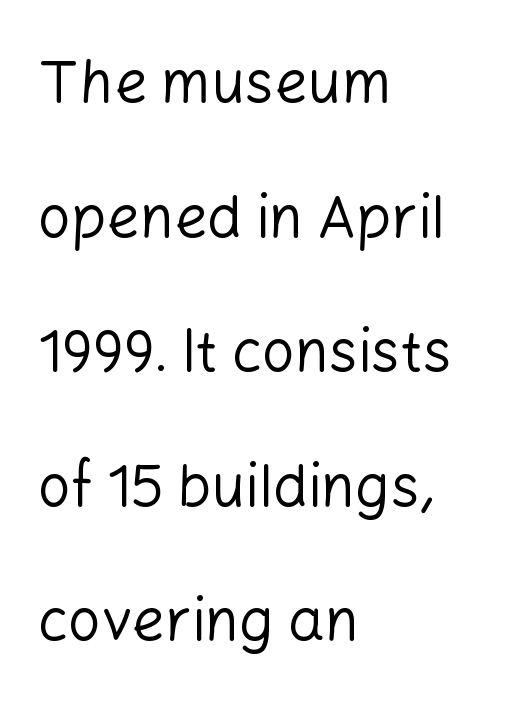
{"serif": "no", "italic": "no", "bold": "no", "weight": "regular", "width": "normal", "stroke_contrast": "low", "x_height": "medium", "monospaced": "no", "underline": "no", "align": "left", "line_spacing": "loose", "line_spacing_ratio": 2.32, "letter_spacing": "normal", "letter_spacing_em": 0.0, "glyph_px": 58}
